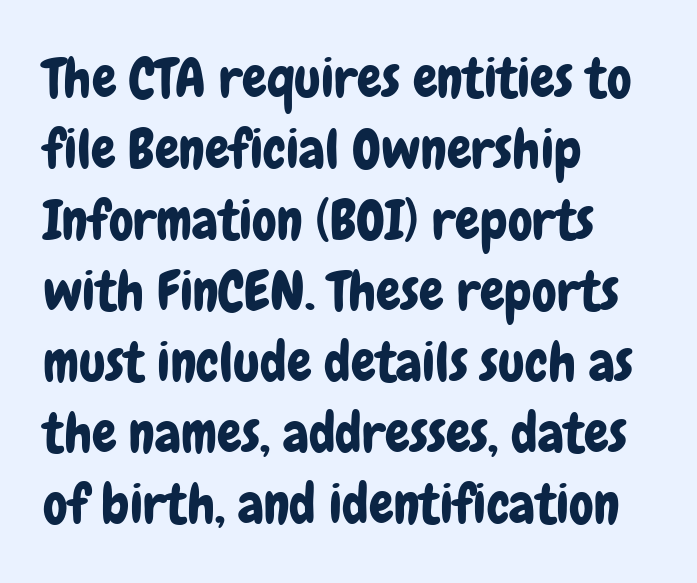
The rendering keeps characters at their native spacing. The compositor pushed each line to the left boundary. Type without underlining. Posture: upright roman.
